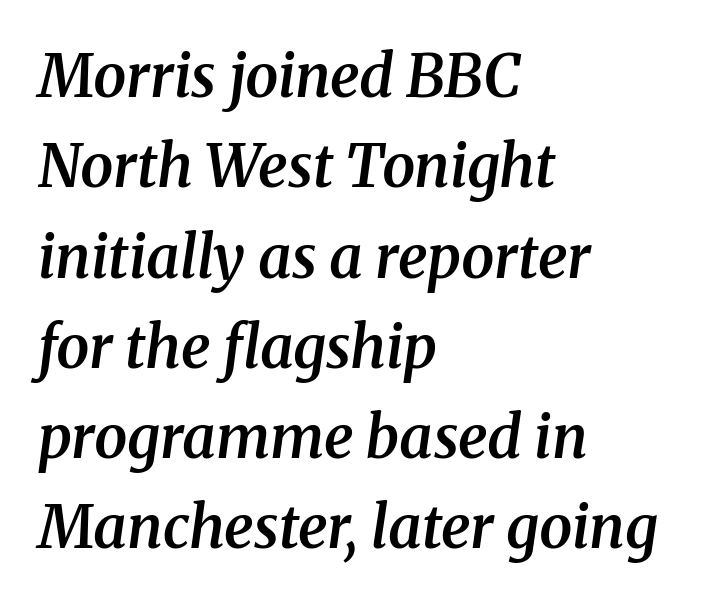
When letters slant like this, we call the style italic. Each letter keeps its own natural width here, so spacing adapts to shape. The rendering shows small feet on the letterforms — a serif design. Reading down the column, the eye jumps a familiar distance to each next line. The lines are quadded left.
